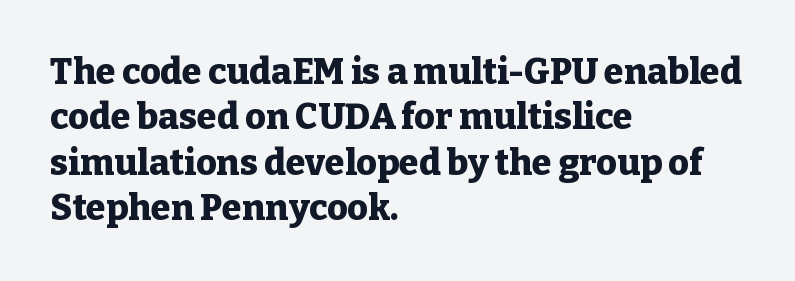
{"serif": "yes", "italic": "no", "bold": "yes", "weight": "heavy", "width": "normal", "stroke_contrast": "low", "x_height": "medium", "monospaced": "no", "underline": "no", "align": "left", "line_spacing": "normal", "line_spacing_ratio": 1.26, "letter_spacing": "normal", "letter_spacing_em": 0.0, "glyph_px": 36}
